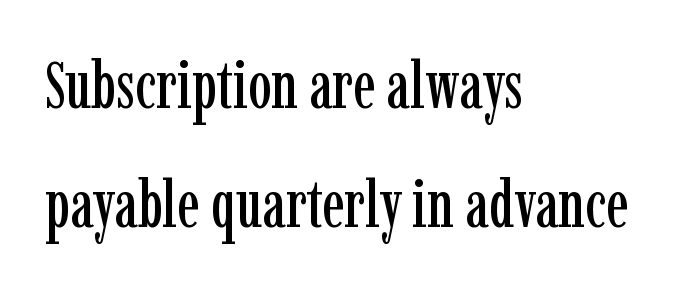
{"serif": "yes", "italic": "no", "width": "condensed", "stroke_contrast": "low", "x_height": "medium", "monospaced": "no", "underline": "no", "align": "left", "line_spacing_ratio": 1.81, "letter_spacing": "normal", "letter_spacing_em": 0.0, "glyph_px": 66}
